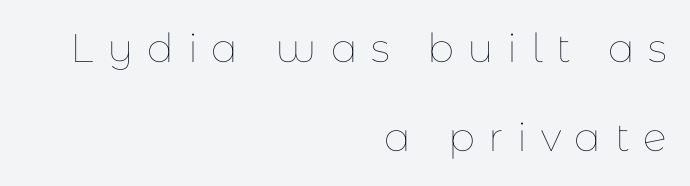
{"italic": "no", "bold": "no", "weight": "thin", "width": "normal", "stroke_contrast": "low", "x_height": "medium", "monospaced": "no", "underline": "no", "align": "right", "line_spacing": "loose", "line_spacing_ratio": 2.23, "letter_spacing": "wide", "letter_spacing_em": 0.34, "glyph_px": 40}
